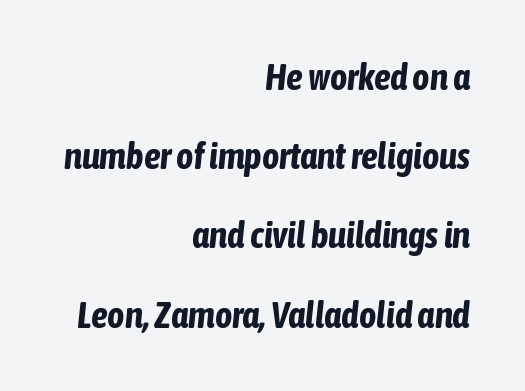
{"italic": "yes", "lean": "right", "slant_degrees": 6, "bold": "yes", "weight": "bold", "width": "condensed", "stroke_contrast": "low", "x_height": "medium", "monospaced": "no", "underline": "no", "align": "right", "line_spacing": "loose", "line_spacing_ratio": 2.14, "letter_spacing": "normal", "letter_spacing_em": 0.0, "glyph_px": 37}
